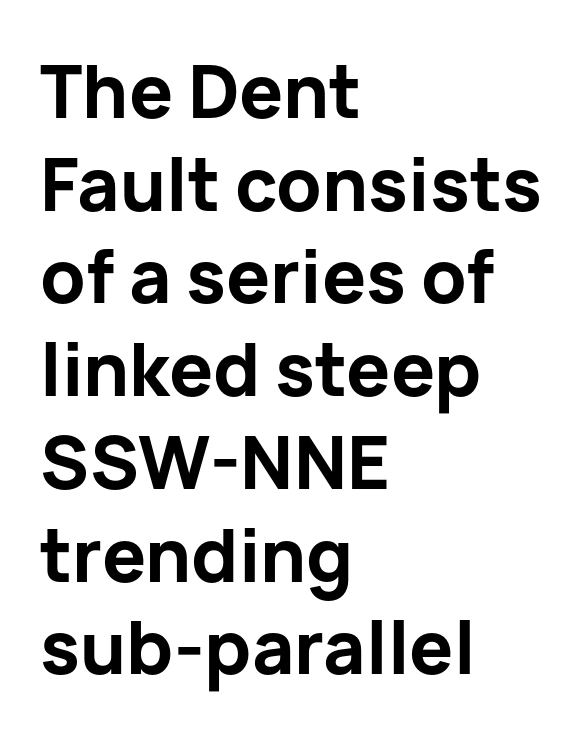
Q: Is the text bold? A: Yes.
Q: Is the text italic (slanted)? A: No, it is upright.
Q: Is the typeface a serif or a sans-serif typeface? A: Sans-serif.
Q: Is the text underlined? A: No.
Q: How is the paragraph aligned? A: Left-aligned.
Q: Is the spacing between letters normal or unusually wide? A: Normal.
Q: Is the spacing between lines tight, normal or loose? A: Normal.
Q: Width (condensed, normal, or wide)? A: Normal.
Q: Stroke contrast? A: Low.
Q: x-height? A: Medium.
Q: Monospaced? A: No.
